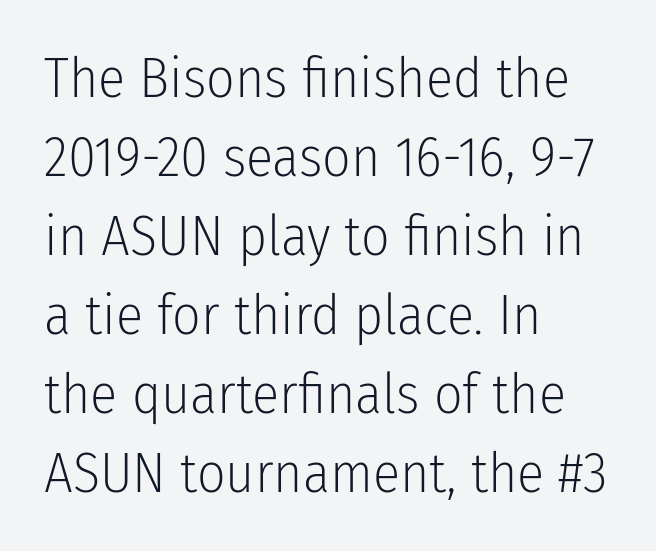
Q: Is the text bold? A: No.
Q: Is the text italic (slanted)? A: No, it is upright.
Q: Is the typeface a serif or a sans-serif typeface? A: Sans-serif.
Q: Is the text underlined? A: No.
Q: How is the paragraph aligned? A: Left-aligned.
Q: Is the spacing between letters normal or unusually wide? A: Normal.
Q: Is the spacing between lines tight, normal or loose? A: Normal.
Q: Width (condensed, normal, or wide)? A: Condensed.
Q: Stroke contrast? A: Low.
Q: x-height? A: Medium.
Q: Monospaced? A: No.
